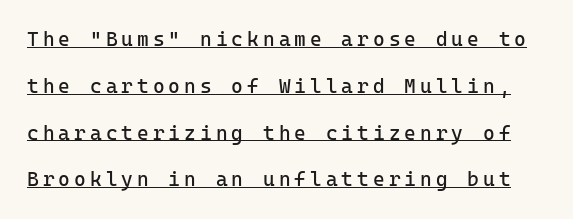
Q: Is the text bold? A: No.
Q: Is the text italic (slanted)? A: No, it is upright.
Q: Is the text underlined? A: Yes.
Q: Is the spacing between letters normal or unusually wide? A: Unusually wide.
Q: Is the spacing between lines tight, normal or loose? A: Loose.
